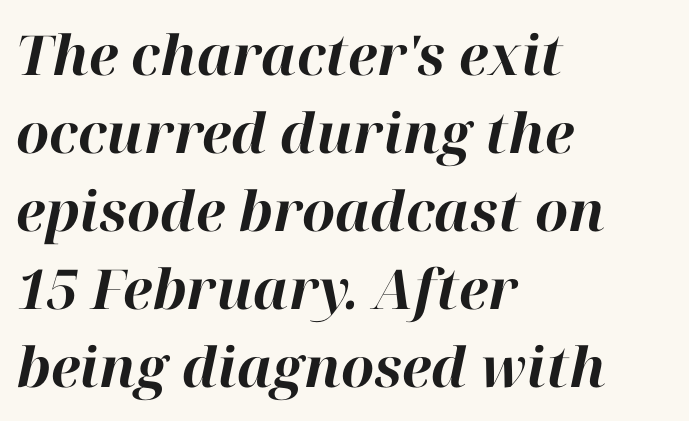
Q: Is the text bold? A: Yes.
Q: Is the text italic (slanted)? A: Yes, it leans right by about 12 degrees.
Q: Is the text underlined? A: No.
Q: How is the paragraph aligned? A: Left-aligned.
Q: Is the spacing between letters normal or unusually wide? A: Normal.
Q: Is the spacing between lines tight, normal or loose? A: Normal.
Q: Width (condensed, normal, or wide)? A: Normal.
Q: Stroke contrast? A: High.
Q: x-height? A: Medium.
Q: Monospaced? A: No.
